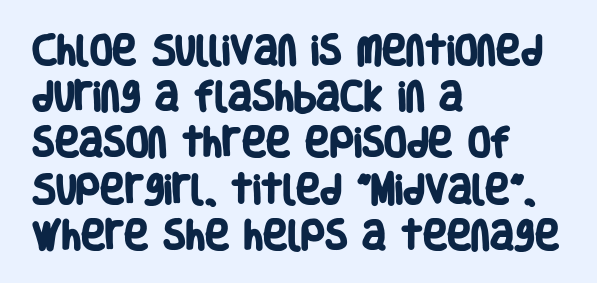
Q: Is the text bold? A: Yes.
Q: Is the typeface a serif or a sans-serif typeface? A: Sans-serif.
Q: Is the text underlined? A: No.
Q: How is the paragraph aligned? A: Left-aligned.
Q: Is the spacing between letters normal or unusually wide? A: Normal.
Q: Is the spacing between lines tight, normal or loose? A: Normal.
Q: Width (condensed, normal, or wide)? A: Condensed.
Q: Stroke contrast? A: Low.
Q: x-height? A: Large.
Q: Monospaced? A: No.
